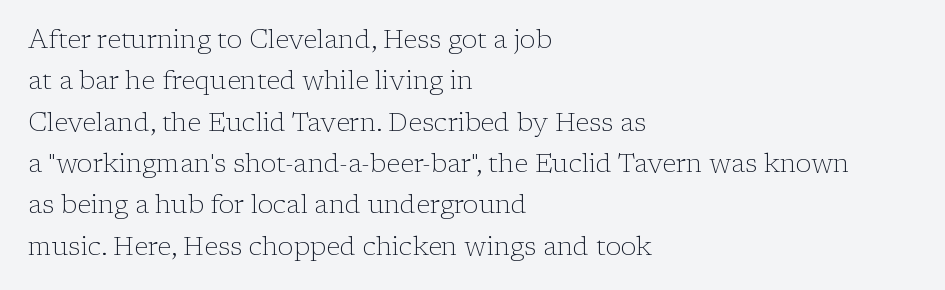
Q: Is the text bold? A: No.
Q: Is the text italic (slanted)? A: No, it is upright.
Q: Is the text underlined? A: No.
Q: How is the paragraph aligned? A: Left-aligned.
Q: Is the spacing between letters normal or unusually wide? A: Normal.
Q: Is the spacing between lines tight, normal or loose? A: Normal.
